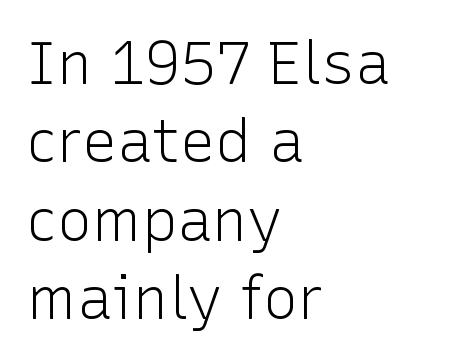
The image shows 59 px light sans-serif type, upright; set left-aligned, normal line spacing (1.33x), normal letter spacing, not underlined; low stroke contrast and a medium x-height.
